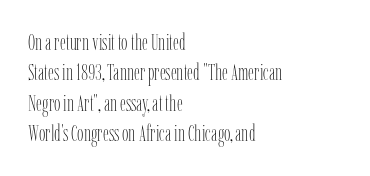
{"italic": "no", "bold": "no", "underline": "no", "align": "left", "line_spacing": "normal", "line_spacing_ratio": 1.32, "letter_spacing": "normal", "letter_spacing_em": 0.0, "glyph_px": 23}
